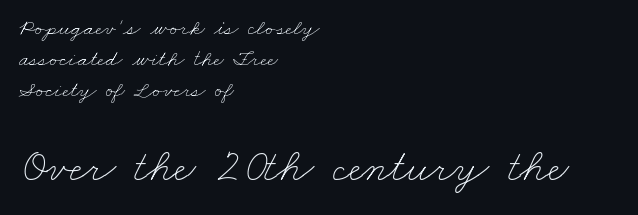
The image shows 46 px thin, wide type; set left-aligned, normal line spacing (1.35x), normal letter spacing, not underlined; the second (bottom) block is 2.0x larger; low stroke contrast and a small x-height.
